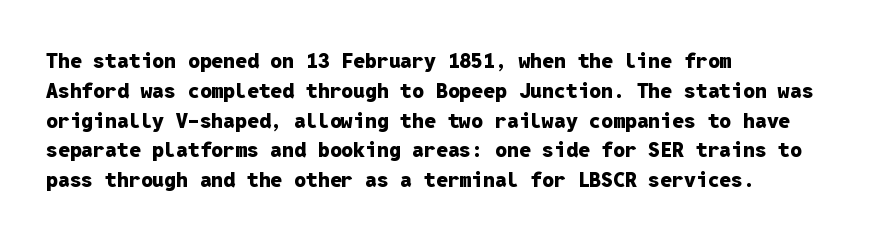
The image shows 21 px bold type, upright; set left-aligned, normal line spacing (1.42x), normal letter spacing, not underlined.
